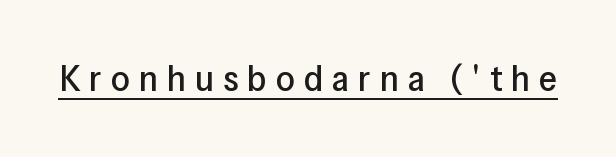
{"serif": "no", "italic": "no", "width": "normal", "stroke_contrast": "low", "x_height": "medium", "monospaced": "no", "underline": "yes", "letter_spacing": "wide", "letter_spacing_em": 0.24, "glyph_px": 37}
